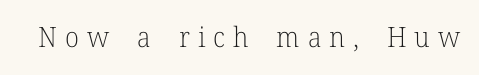
{"serif": "yes", "italic": "no", "bold": "no", "weight": "light", "width": "normal", "stroke_contrast": "low", "x_height": "medium", "monospaced": "no", "underline": "no", "letter_spacing": "wide", "letter_spacing_em": 0.28, "glyph_px": 28}
